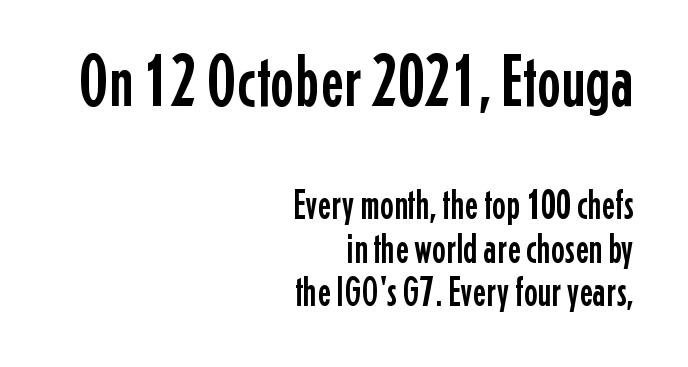
The text was rendered using a sans face with plain stroke endings. Posture: vertical. The earlier block is typeset at a bigger size than the later block. The rag falls on the left side of this text block.
